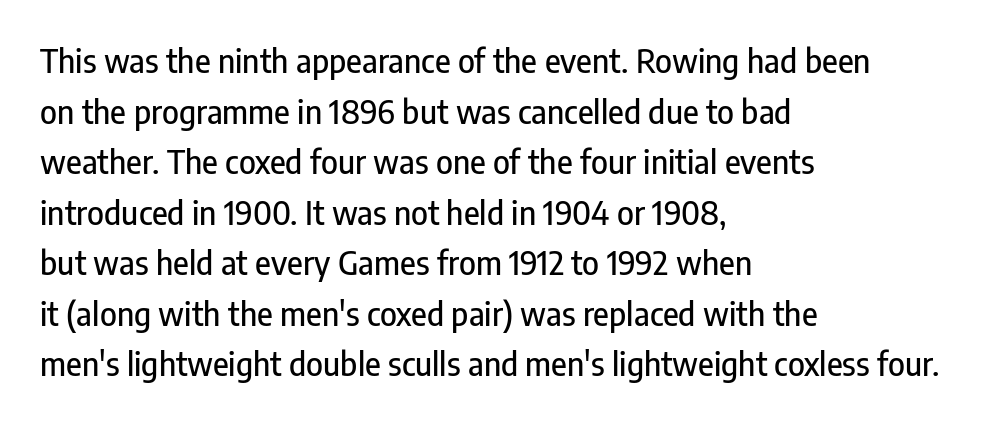
{"serif": "no", "italic": "no", "width": "condensed", "stroke_contrast": "low", "x_height": "medium", "monospaced": "no", "underline": "no", "align": "left", "line_spacing": "normal", "line_spacing_ratio": 1.58, "letter_spacing": "normal", "letter_spacing_em": 0.0, "glyph_px": 32}
